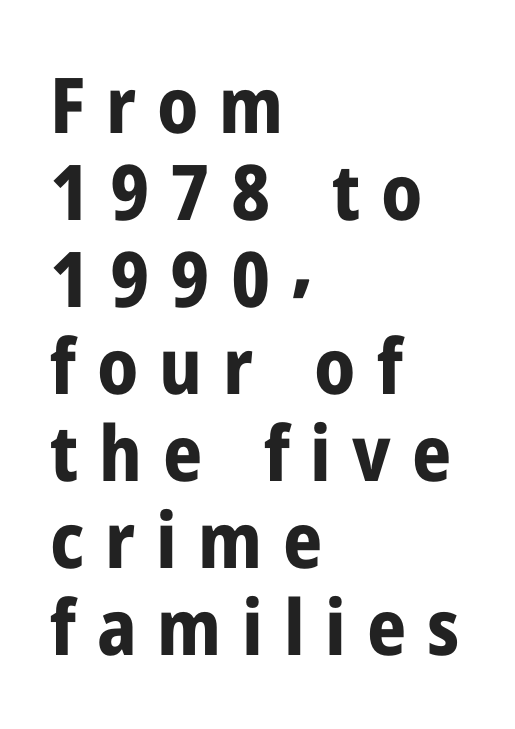
Q: Is the text bold? A: Yes.
Q: Is the text italic (slanted)? A: No, it is upright.
Q: Is the typeface a serif or a sans-serif typeface? A: Sans-serif.
Q: Is the text underlined? A: No.
Q: How is the paragraph aligned? A: Left-aligned.
Q: Is the spacing between letters normal or unusually wide? A: Unusually wide.
Q: Is the spacing between lines tight, normal or loose? A: Tight.
Q: Width (condensed, normal, or wide)? A: Condensed.
Q: Stroke contrast? A: Low.
Q: x-height? A: Medium.
Q: Monospaced? A: No.
